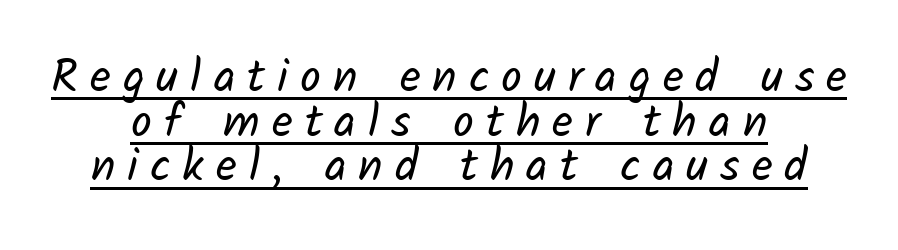
The image shows 46 px regular-weight sans-serif type; set centered, tight line spacing (0.97x), unusually wide letter spacing (+0.26 em), underlined; low stroke contrast and a medium x-height.
